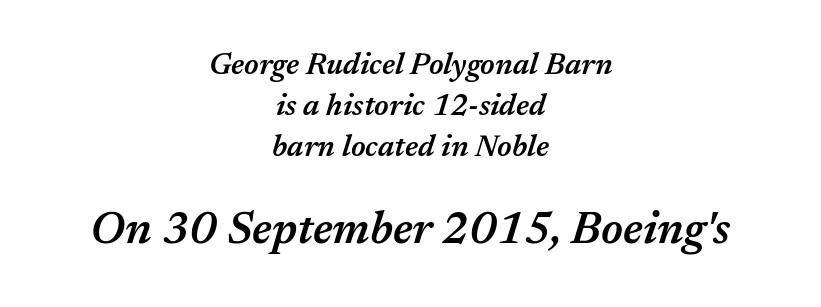
Q: Is the text bold? A: Semi-bold.
Q: Is the text italic (slanted)? A: Yes, it leans right by about 17 degrees.
Q: Is the text underlined? A: No.
Q: How is the paragraph aligned? A: Centered.
Q: Is the spacing between letters normal or unusually wide? A: Normal.
Q: Is the spacing between lines tight, normal or loose? A: Normal.
Q: Which block of text is set in a larger size, the first (top) or the second (bottom)? A: The second (bottom) one.
Q: Width (condensed, normal, or wide)? A: Normal.
Q: Stroke contrast? A: Medium.
Q: x-height? A: Medium.
Q: Monospaced? A: No.
